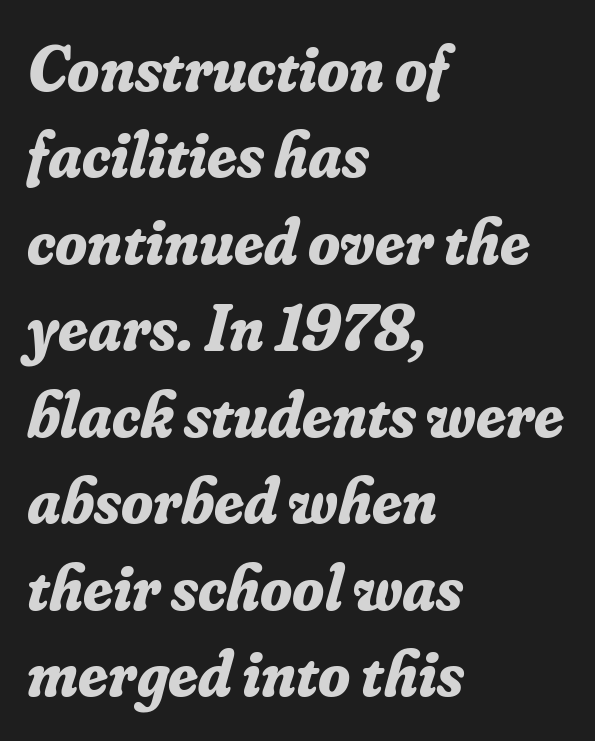
The image shows 65 px bold serif type, italic (leaning right); set left-aligned, normal line spacing (1.33x), normal letter spacing, not underlined; low stroke contrast and a small x-height.
